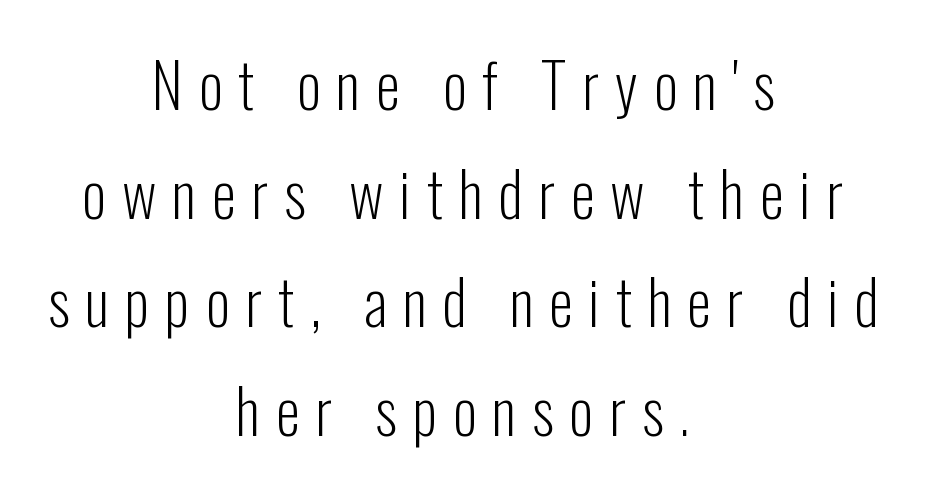
{"serif": "no", "italic": "no", "bold": "no", "weight": "light", "width": "condensed", "stroke_contrast": "low", "x_height": "medium", "monospaced": "no", "underline": "no", "align": "center", "line_spacing_ratio": 1.78, "letter_spacing": "wide", "letter_spacing_em": 0.26, "glyph_px": 61}
